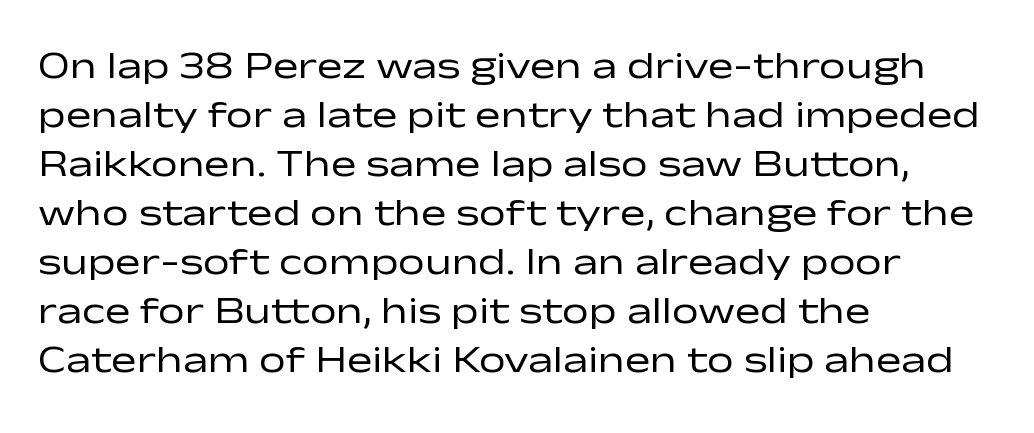
Q: Is the text bold? A: No.
Q: Is the text italic (slanted)? A: No, it is upright.
Q: Is the typeface a serif or a sans-serif typeface? A: Sans-serif.
Q: Is the text underlined? A: No.
Q: How is the paragraph aligned? A: Left-aligned.
Q: Is the spacing between letters normal or unusually wide? A: Normal.
Q: Is the spacing between lines tight, normal or loose? A: Normal.
Q: Width (condensed, normal, or wide)? A: Wide.
Q: Stroke contrast? A: Low.
Q: x-height? A: Medium.
Q: Monospaced? A: No.
